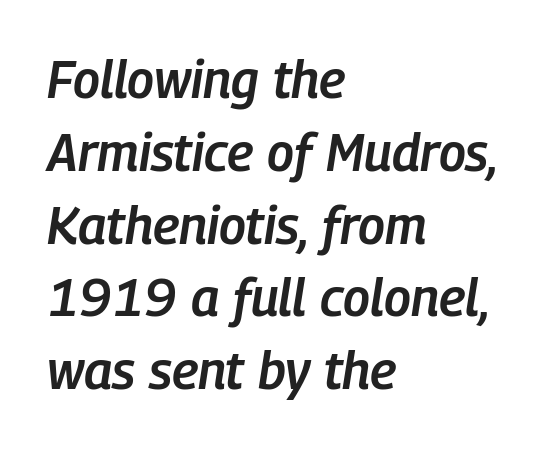
{"italic": "yes", "lean": "right", "slant_degrees": 9, "bold": "semi", "weight": "semibold", "width": "condensed", "stroke_contrast": "low", "x_height": "medium", "monospaced": "no", "underline": "no", "align": "left", "line_spacing": "normal", "line_spacing_ratio": 1.4, "letter_spacing": "normal", "letter_spacing_em": 0.0, "glyph_px": 52}
